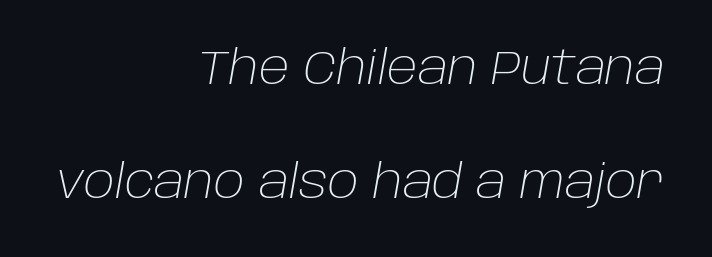
{"italic": "yes", "lean": "right", "slant_degrees": 10, "bold": "no", "weight": "light", "width": "normal", "stroke_contrast": "low", "x_height": "large", "monospaced": "no", "underline": "no", "align": "right", "line_spacing": "loose", "line_spacing_ratio": 2.47, "letter_spacing": "normal", "letter_spacing_em": 0.0, "glyph_px": 46}
